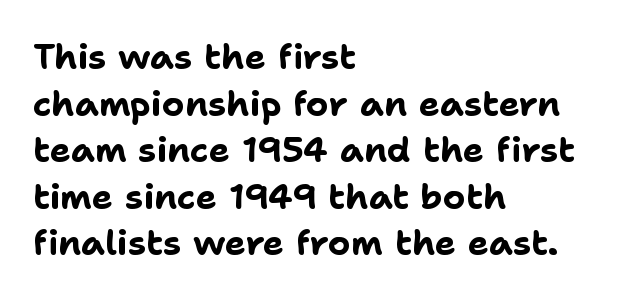
Q: Is the text bold? A: Yes.
Q: Is the text italic (slanted)? A: No, it is upright.
Q: Is the typeface a serif or a sans-serif typeface? A: Sans-serif.
Q: Is the text underlined? A: No.
Q: How is the paragraph aligned? A: Left-aligned.
Q: Is the spacing between letters normal or unusually wide? A: Normal.
Q: Is the spacing between lines tight, normal or loose? A: Normal.
Q: Width (condensed, normal, or wide)? A: Normal.
Q: Stroke contrast? A: Low.
Q: x-height? A: Medium.
Q: Monospaced? A: No.
